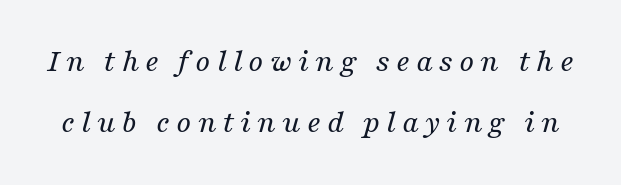
Q: Is the text bold? A: No.
Q: Is the text italic (slanted)? A: Yes, it leans right by about 16 degrees.
Q: Is the typeface a serif or a sans-serif typeface? A: Serif.
Q: Is the text underlined? A: No.
Q: Width (condensed, normal, or wide)? A: Normal.
Q: Stroke contrast? A: Medium.
Q: x-height? A: Medium.
Q: Monospaced? A: No.
